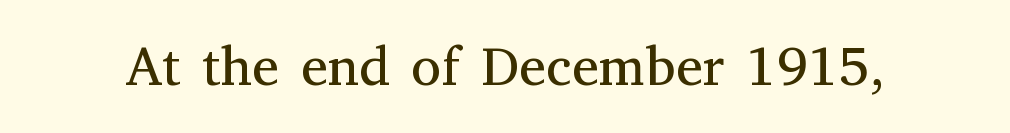
The image shows 55 px regular-weight serif type, upright; set normal letter spacing, not underlined; medium stroke contrast and a medium x-height.
